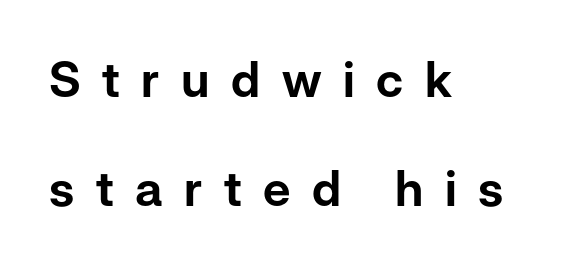
{"serif": "no", "italic": "no", "width": "normal", "stroke_contrast": "low", "x_height": "medium", "monospaced": "no", "underline": "no", "align": "left", "line_spacing": "loose", "line_spacing_ratio": 2.22, "letter_spacing": "wide", "letter_spacing_em": 0.44, "glyph_px": 49}
